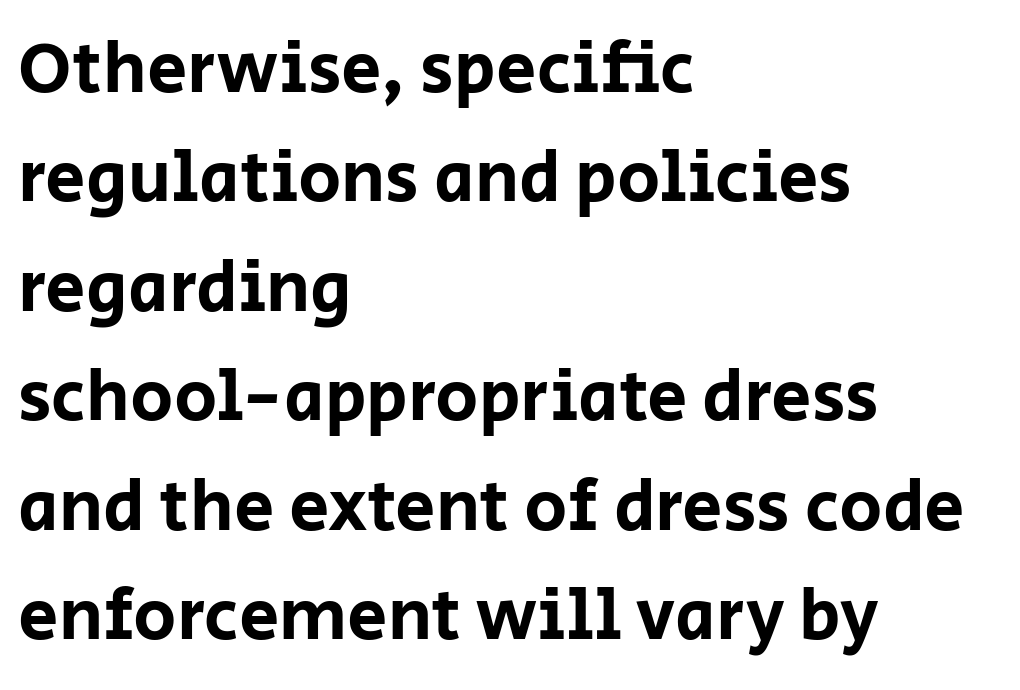
Do the characters align in a grid? No, the font is proportional. Descenders are the only things crossing below the line. Is the block centered? No — it sits flush against the left margin. Spacing between characters is what you'd get straight out of the box. Quick note: not italic, upright.
